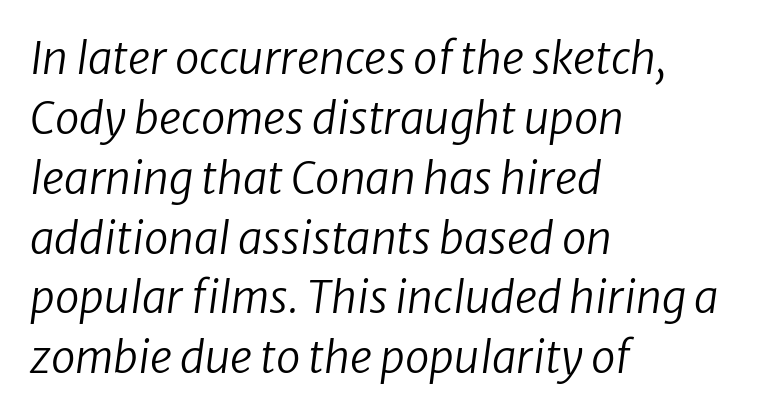
{"serif": "no", "bold": "no", "weight": "regular", "width": "normal", "stroke_contrast": "low", "x_height": "medium", "monospaced": "no", "underline": "no", "align": "left", "line_spacing": "normal", "line_spacing_ratio": 1.36, "letter_spacing": "normal", "letter_spacing_em": 0.0, "glyph_px": 44}
